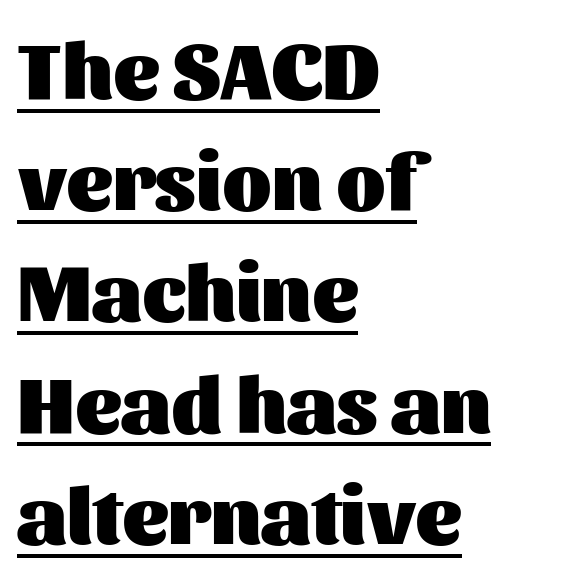
{"serif": "no", "italic": "no", "bold": "yes", "weight": "heavy", "width": "normal", "stroke_contrast": "medium", "x_height": "medium", "monospaced": "no", "underline": "yes", "align": "left", "line_spacing": "normal", "line_spacing_ratio": 1.39, "letter_spacing": "normal", "letter_spacing_em": 0.0, "glyph_px": 80}
